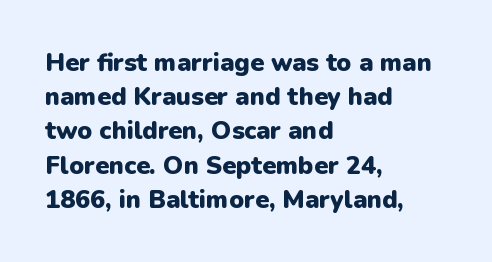
The image shows 25 px bold type, upright; set left-aligned, normal line spacing (1.37x), normal letter spacing, not underlined.
